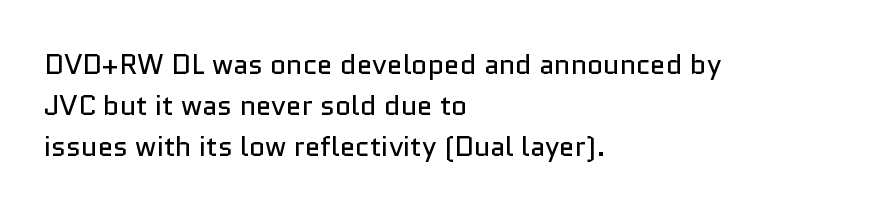
Glance below the letters and you will spot only blank space. These lines are set flush left with a ragged right edge. Upright lettering throughout. Leading matches the norm, producing a regular column.
